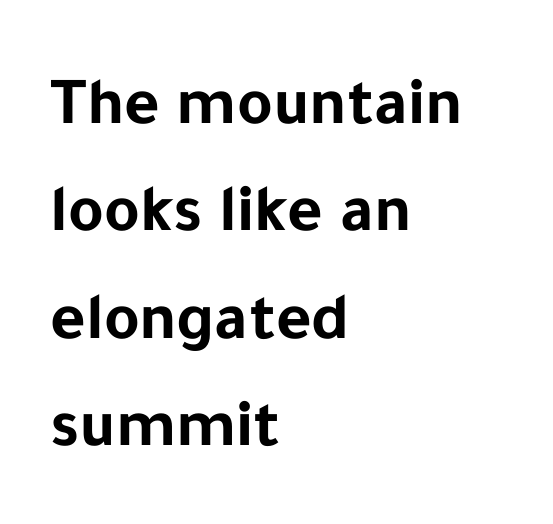
Italic: no, the glyphs are upright roman. The letterforms sit shoulder to shoulder at normal distance. Leading: standard. You can tell from the bare stems that sans-serif type was used. Just letters on the line, the space beneath them empty.
